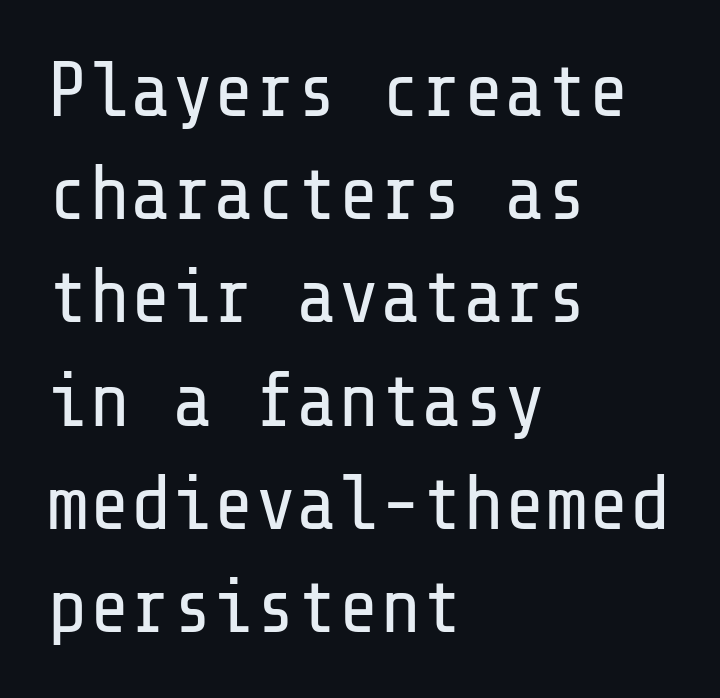
The image shows 77 px regular-weight sans-serif type, upright; set left-aligned, normal line spacing (1.34x), normal letter spacing, not underlined; low stroke contrast and a medium x-height.
